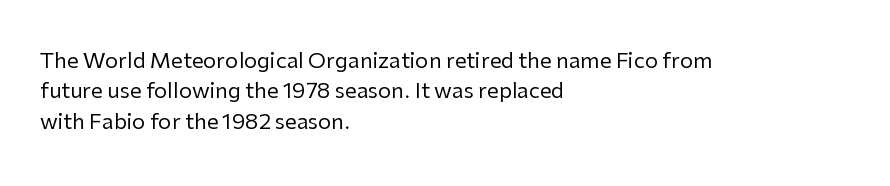
Letter spacing: default. Ink coverage per letter is moderate at most. The rag falls on the right side of this text block. Descenders are the only things crossing below the line. This block has exactly the height ordinary leading produces. This is the regular roman posture of the typeface.
